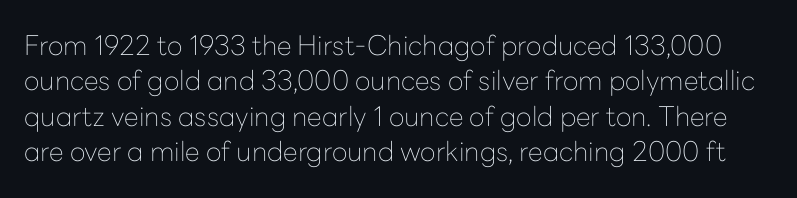
Q: Is the text bold? A: No.
Q: Is the text italic (slanted)? A: No, it is upright.
Q: Is the text underlined? A: No.
Q: Is the spacing between letters normal or unusually wide? A: Normal.
Q: Is the spacing between lines tight, normal or loose? A: Normal.
